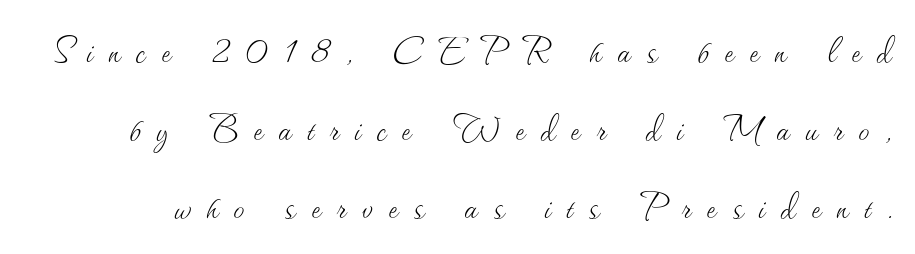
The face looks like a standard text weight, possibly lighter. A typesetter would call this proportional, since set widths differ per character. Glyph-to-glyph distance is far greater than everyday printed text. Descenders hang freely into open space.
